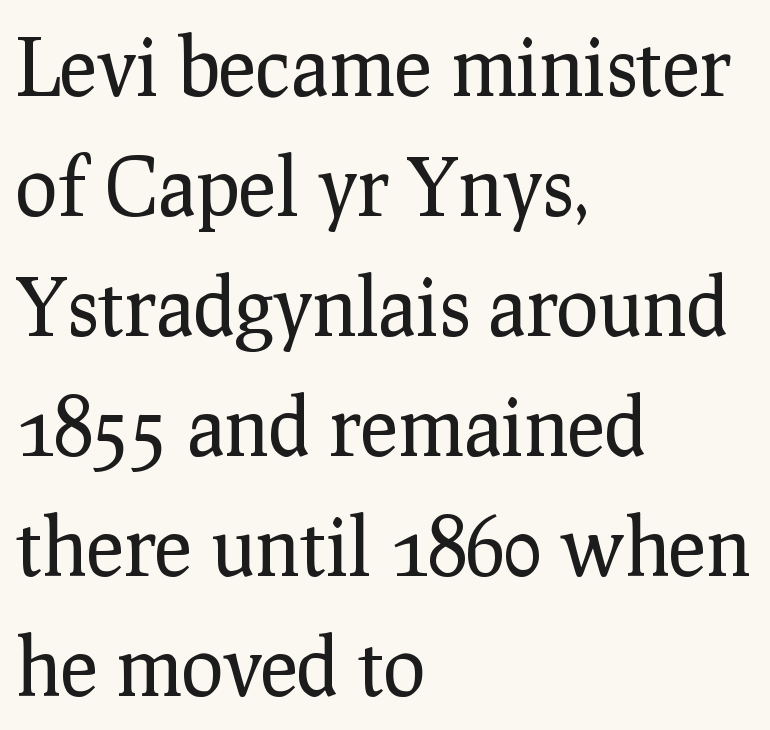
Q: Is the text bold? A: No.
Q: Is the text italic (slanted)? A: No, it is upright.
Q: Is the typeface a serif or a sans-serif typeface? A: Serif.
Q: Is the text underlined? A: No.
Q: How is the paragraph aligned? A: Left-aligned.
Q: Is the spacing between letters normal or unusually wide? A: Normal.
Q: Is the spacing between lines tight, normal or loose? A: Normal.
Q: Width (condensed, normal, or wide)? A: Normal.
Q: Stroke contrast? A: Low.
Q: x-height? A: Medium.
Q: Monospaced? A: No.
